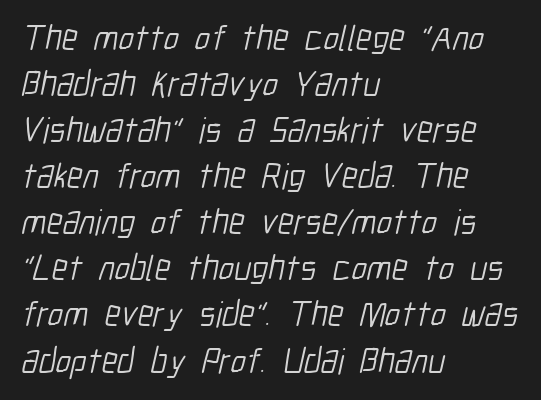
Q: Is the text bold? A: No.
Q: Is the typeface a serif or a sans-serif typeface? A: Sans-serif.
Q: Is the text underlined? A: No.
Q: How is the paragraph aligned? A: Left-aligned.
Q: Is the spacing between letters normal or unusually wide? A: Normal.
Q: Is the spacing between lines tight, normal or loose? A: Normal.
Q: Width (condensed, normal, or wide)? A: Condensed.
Q: Stroke contrast? A: Low.
Q: x-height? A: Medium.
Q: Monospaced? A: No.
